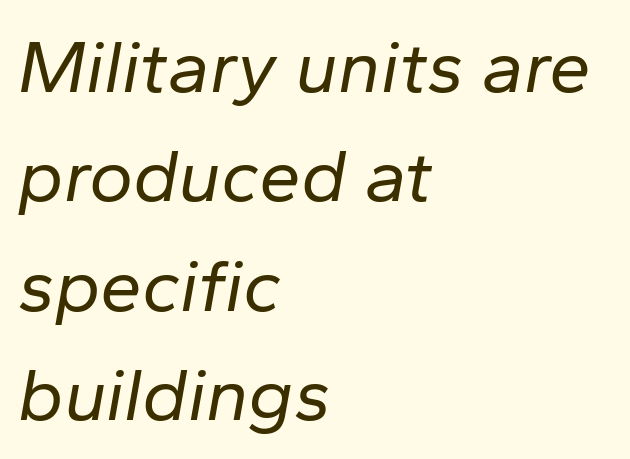
No chunkiness to these letters — they're not bold. Every character sits at an angle, as italics do. You could not count columns in this text — the font is proportionally spaced. Type without underlining.
